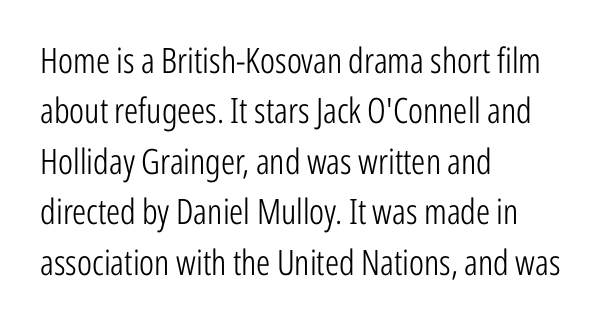
Stems and bowls with no extra thickness — not bold. Check the space under the baseline: it is left empty. The vertical gap from one line to the next is medium. Nobody touched the tracking dial on this one.
